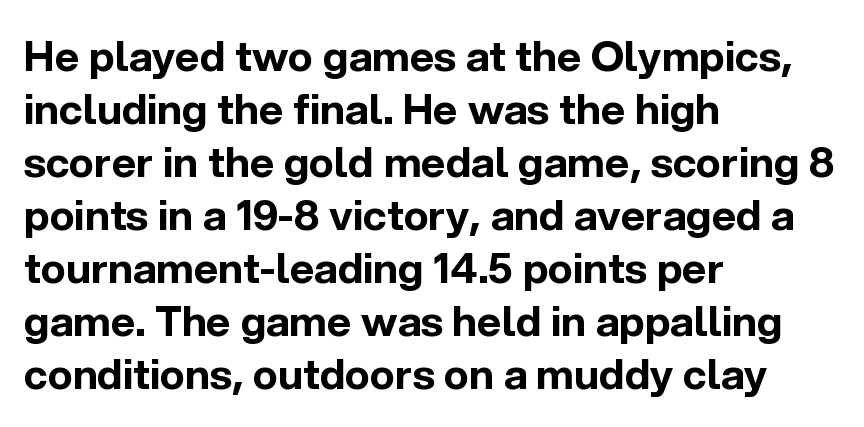
The image shows 42 px bold sans-serif type, upright; set left-aligned, normal line spacing (1.26x), normal letter spacing, not underlined; a medium x-height.
